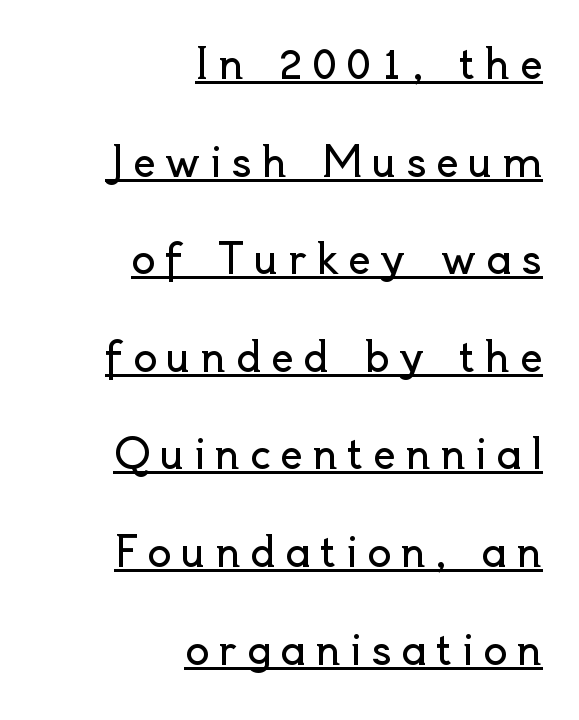
{"serif": "no", "italic": "no", "bold": "no", "weight": "regular", "width": "normal", "x_height": "small", "monospaced": "no", "underline": "yes", "align": "right", "line_spacing": "loose", "line_spacing_ratio": 2.44, "letter_spacing": "wide", "letter_spacing_em": 0.24, "glyph_px": 40}
